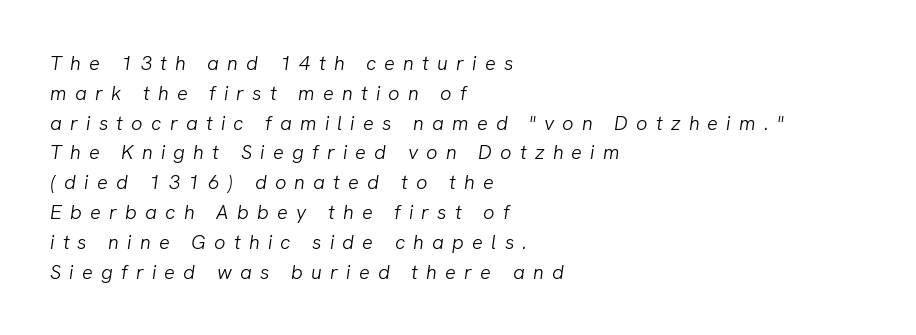
Q: Is the text bold? A: No.
Q: Is the text italic (slanted)? A: Yes, it leans right by about 8 degrees.
Q: Is the text underlined? A: No.
Q: How is the paragraph aligned? A: Left-aligned.
Q: Is the spacing between letters normal or unusually wide? A: Unusually wide.
Q: Is the spacing between lines tight, normal or loose? A: Normal.
